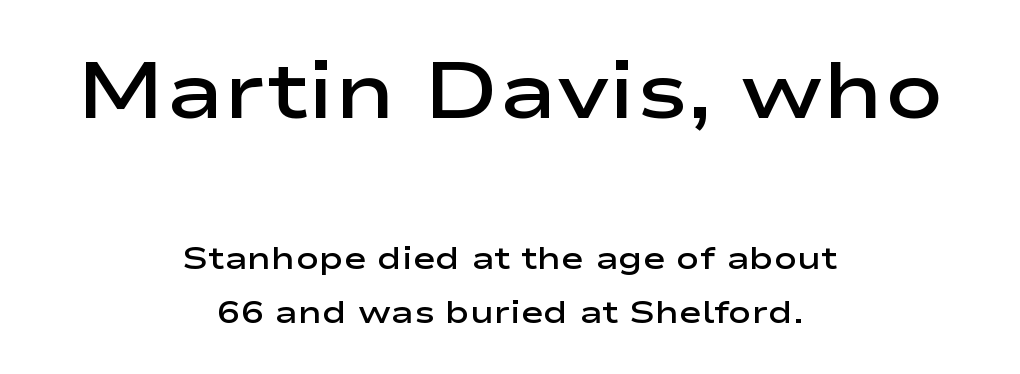
Q: Is the text bold? A: Semi-bold.
Q: Is the text italic (slanted)? A: No, it is upright.
Q: Is the typeface a serif or a sans-serif typeface? A: Sans-serif.
Q: Is the text underlined? A: No.
Q: How is the paragraph aligned? A: Centered.
Q: Is the spacing between letters normal or unusually wide? A: Normal.
Q: Which block of text is set in a larger size, the first (top) or the second (bottom)? A: The first (top) one.
Q: Width (condensed, normal, or wide)? A: Wide.
Q: Stroke contrast? A: Low.
Q: x-height? A: Medium.
Q: Monospaced? A: No.
